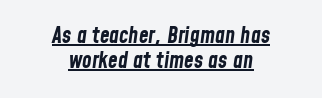
Baseline-to-baseline distance is barely more than the letter height. Neither beginnings nor endings align; midpoints do. The rendering applies a slant to the glyphs. These words are printed bold, with thick strokes throughout.
